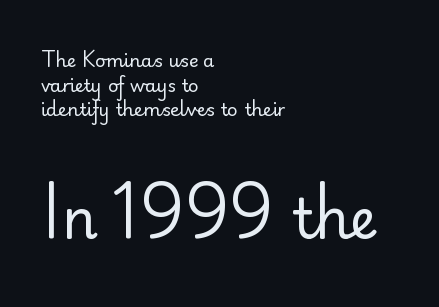
Q: Is the text bold? A: No.
Q: Is the text italic (slanted)? A: No, it is upright.
Q: Is the typeface a serif or a sans-serif typeface? A: Sans-serif.
Q: Is the text underlined? A: No.
Q: How is the paragraph aligned? A: Left-aligned.
Q: Is the spacing between letters normal or unusually wide? A: Normal.
Q: Is the spacing between lines tight, normal or loose? A: Normal.
Q: Which block of text is set in a larger size, the first (top) or the second (bottom)? A: The second (bottom) one.
Q: Width (condensed, normal, or wide)? A: Normal.
Q: Stroke contrast? A: Low.
Q: x-height? A: Small.
Q: Monospaced? A: No.
